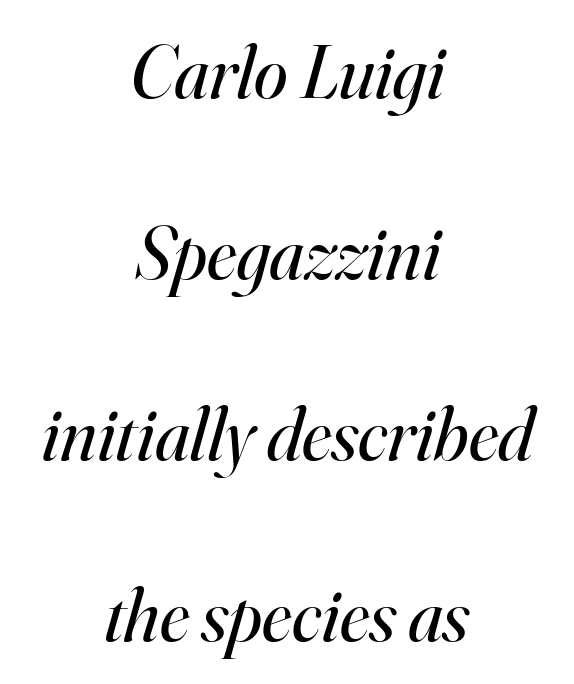
The image shows 76 px regular-weight serif type, italic (leaning right); set centered, loose line spacing (2.38x), normal letter spacing, not underlined; high stroke contrast and a small x-height.
